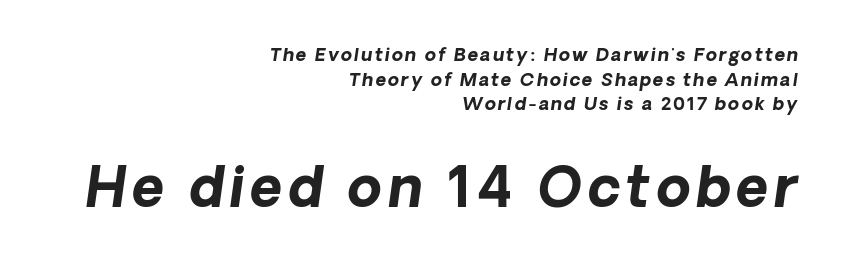
Horizontally, the lines are justified to the trailing edge only. The designer gave the closing block more size than the opening block. One glance says typical: line gaps are just what's usual. The space beneath each line is pristine and unruled. Each glyph is drawn with heavy, bold strokes.
